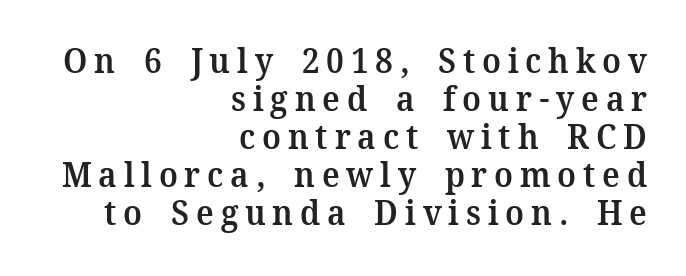
Honestly, the letter spacing is so wide it's the main thing you notice. If you measured baseline to baseline, you'd find a short distance. The passage shown is semibold, sitting just below true bold. Font category for this specimen: serif.
